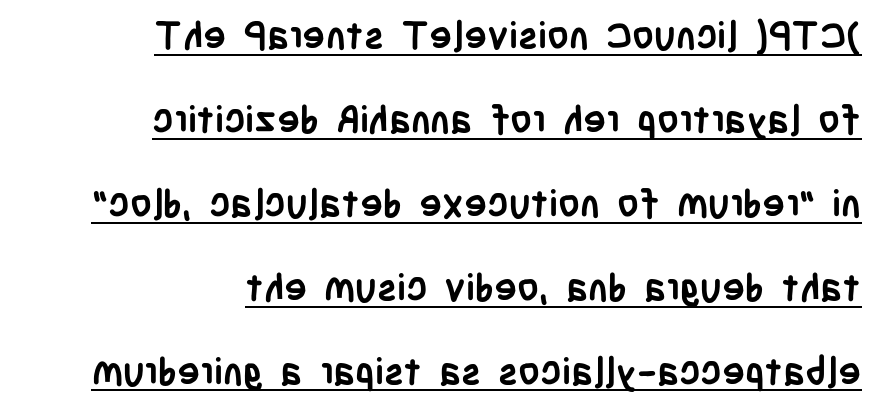
{"serif": "no", "italic": "no", "bold": "yes", "weight": "semibold", "width": "condensed", "stroke_contrast": "low", "x_height": "large", "monospaced": "no", "underline": "yes", "align": "right", "line_spacing": "loose", "line_spacing_ratio": 2.21, "letter_spacing": "normal", "letter_spacing_em": 0.0, "glyph_px": 38}
